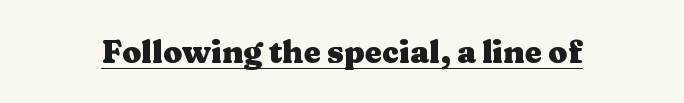
Q: Is the text bold? A: Yes.
Q: Is the text italic (slanted)? A: No, it is upright.
Q: Is the typeface a serif or a sans-serif typeface? A: Serif.
Q: Is the text underlined? A: Yes.
Q: Is the spacing between letters normal or unusually wide? A: Normal.
Q: Width (condensed, normal, or wide)? A: Wide.
Q: Stroke contrast? A: Medium.
Q: x-height? A: Medium.
Q: Monospaced? A: No.
